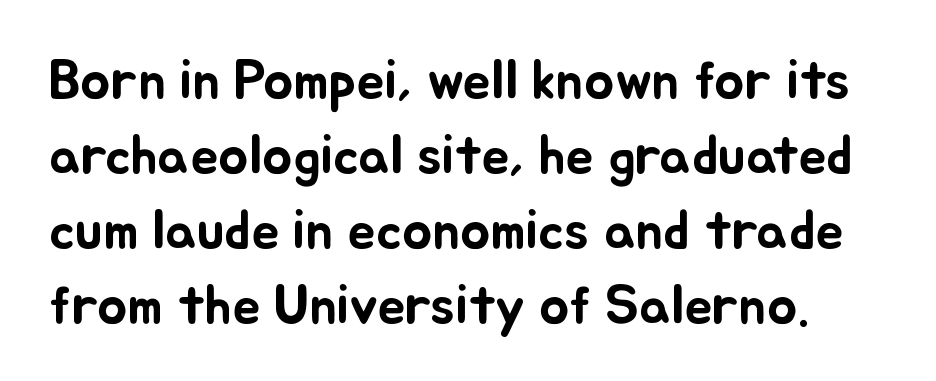
Q: Is the text italic (slanted)? A: No, it is upright.
Q: Is the text underlined? A: No.
Q: Is the spacing between letters normal or unusually wide? A: Normal.
Q: Is the spacing between lines tight, normal or loose? A: Normal.
Q: Width (condensed, normal, or wide)? A: Normal.
Q: Stroke contrast? A: Low.
Q: x-height? A: Small.
Q: Monospaced? A: No.
